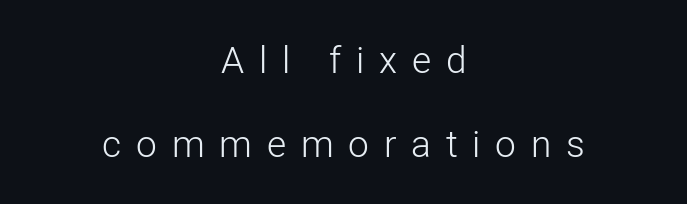
{"serif": "no", "italic": "no", "bold": "no", "weight": "light", "width": "normal", "stroke_contrast": "low", "x_height": "medium", "monospaced": "no", "underline": "no", "align": "center", "line_spacing": "loose", "line_spacing_ratio": 2.27, "letter_spacing": "wide", "letter_spacing_em": 0.4, "glyph_px": 37}
